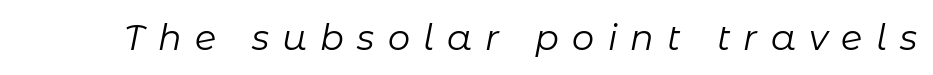
{"italic": "yes", "lean": "right", "slant_degrees": 11, "bold": "no", "weight": "regular", "width": "normal", "stroke_contrast": "low", "x_height": "medium", "monospaced": "no", "underline": "no", "letter_spacing": "wide", "letter_spacing_em": 0.38, "glyph_px": 35}
